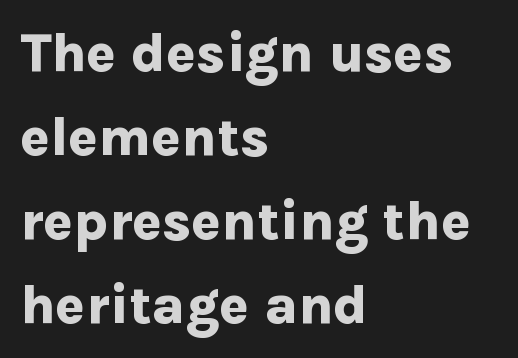
Decoration check: the copy has no underline. A roman cut, with each character standing at attention. You can tell from the bare stems that sans-serif type was used. I'd describe the lettering as bold — thick and assertive. The passage shown stacks its lines at a standard gap.
